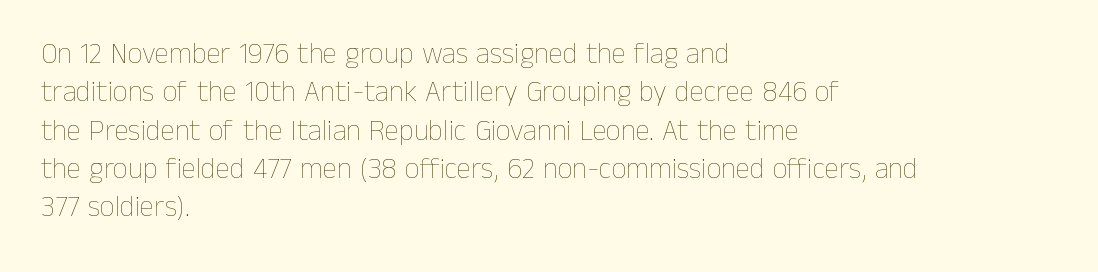
Q: Is the text bold? A: No.
Q: Is the text italic (slanted)? A: No, it is upright.
Q: Is the text underlined? A: No.
Q: How is the paragraph aligned? A: Left-aligned.
Q: Is the spacing between letters normal or unusually wide? A: Normal.
Q: Is the spacing between lines tight, normal or loose? A: Normal.
Q: Width (condensed, normal, or wide)? A: Normal.
Q: Stroke contrast? A: Low.
Q: x-height? A: Medium.
Q: Monospaced? A: No.
